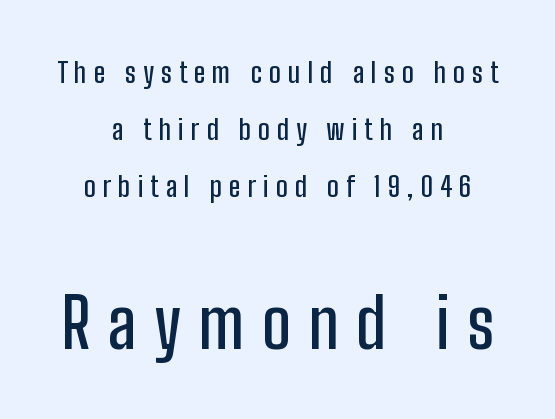
Q: Is the text italic (slanted)? A: No, it is upright.
Q: Is the typeface a serif or a sans-serif typeface? A: Sans-serif.
Q: Is the text underlined? A: No.
Q: How is the paragraph aligned? A: Centered.
Q: Is the spacing between letters normal or unusually wide? A: Unusually wide.
Q: Is the spacing between lines tight, normal or loose? A: Loose.
Q: Which block of text is set in a larger size, the first (top) or the second (bottom)? A: The second (bottom) one.
Q: Width (condensed, normal, or wide)? A: Condensed.
Q: Stroke contrast? A: Low.
Q: x-height? A: Medium.
Q: Monospaced? A: No.
